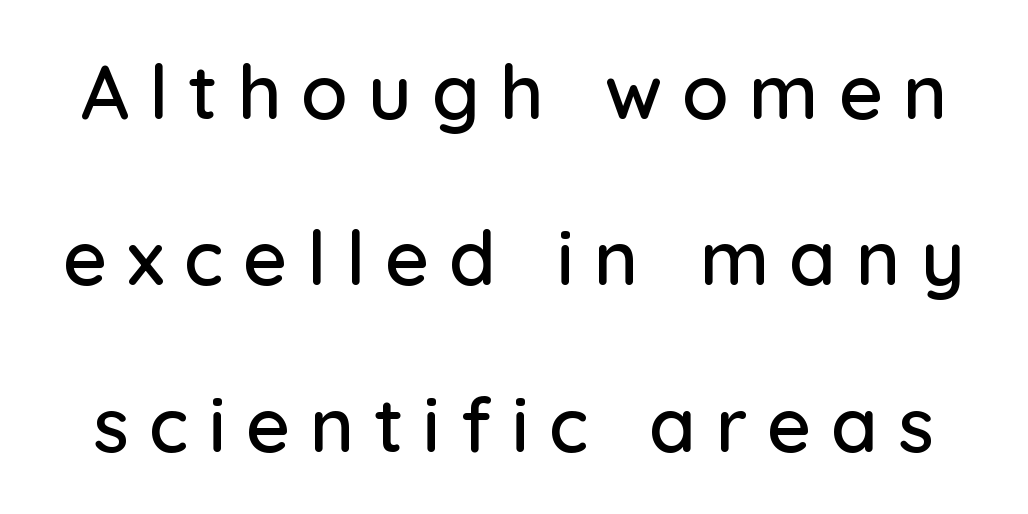
{"serif": "no", "italic": "no", "width": "normal", "stroke_contrast": "low", "x_height": "medium", "monospaced": "no", "underline": "no", "line_spacing": "loose", "line_spacing_ratio": 2.19, "letter_spacing": "wide", "letter_spacing_em": 0.26, "glyph_px": 76}
